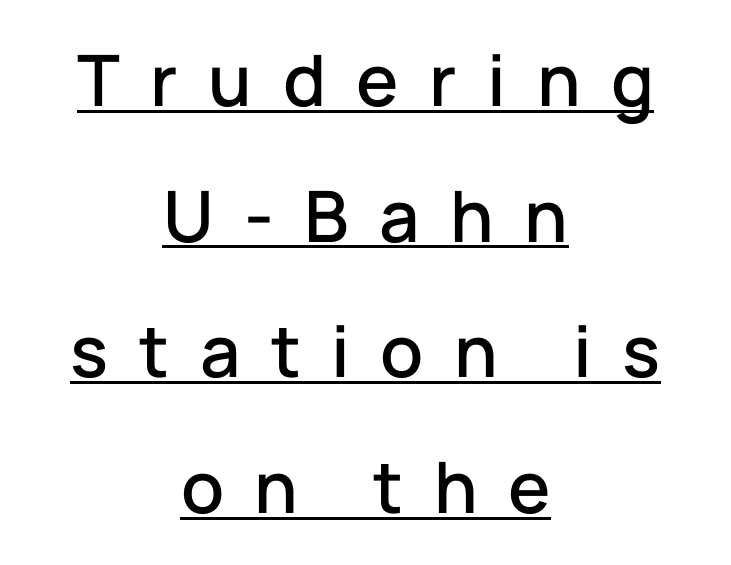
The image shows 71 px sans-serif type, upright; set centered, loose line spacing (1.91x), unusually wide letter spacing (+0.43 em), underlined; low stroke contrast and a medium x-height.
